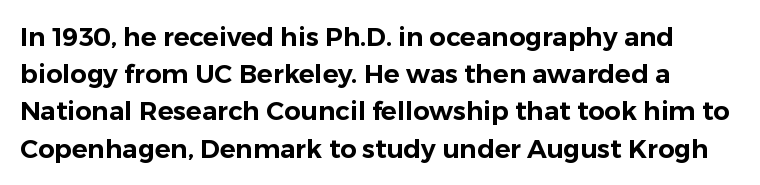
{"italic": "no", "underline": "no", "line_spacing": "normal", "line_spacing_ratio": 1.43, "letter_spacing": "normal", "letter_spacing_em": 0.0, "glyph_px": 26}
